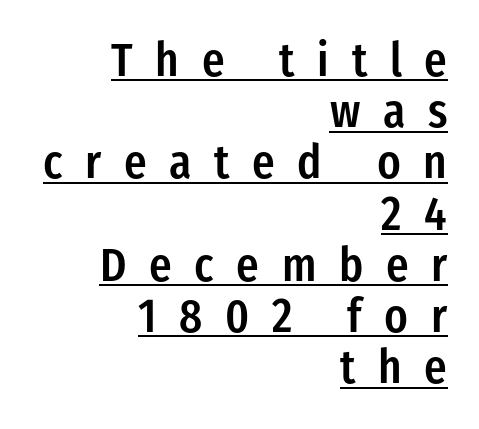
Q: Is the text bold? A: Semi-bold.
Q: Is the text italic (slanted)? A: No, it is upright.
Q: Is the typeface a serif or a sans-serif typeface? A: Sans-serif.
Q: Is the text underlined? A: Yes.
Q: How is the paragraph aligned? A: Right-aligned.
Q: Is the spacing between letters normal or unusually wide? A: Unusually wide.
Q: Is the spacing between lines tight, normal or loose? A: Tight.
Q: Width (condensed, normal, or wide)? A: Condensed.
Q: Stroke contrast? A: Low.
Q: x-height? A: Medium.
Q: Monospaced? A: No.
